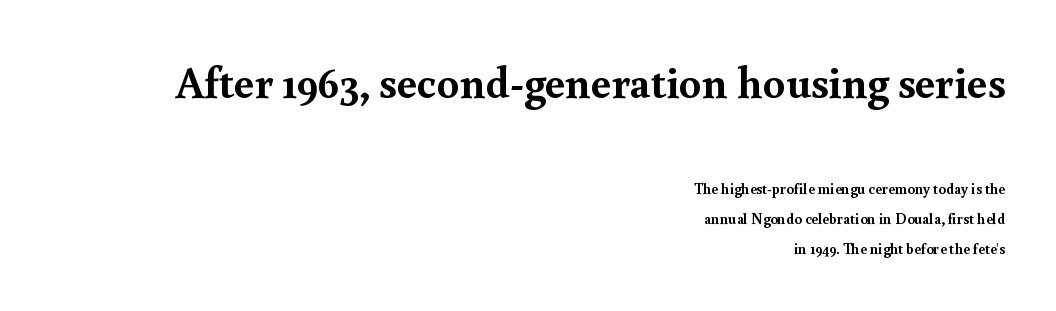
Q: Is the text bold? A: Yes.
Q: Is the text italic (slanted)? A: No, it is upright.
Q: Is the typeface a serif or a sans-serif typeface? A: Serif.
Q: Is the text underlined? A: No.
Q: How is the paragraph aligned? A: Right-aligned.
Q: Is the spacing between letters normal or unusually wide? A: Normal.
Q: Is the spacing between lines tight, normal or loose? A: Loose.
Q: Which block of text is set in a larger size, the first (top) or the second (bottom)? A: The first (top) one.
Q: Width (condensed, normal, or wide)? A: Normal.
Q: x-height? A: Small.
Q: Monospaced? A: No.
